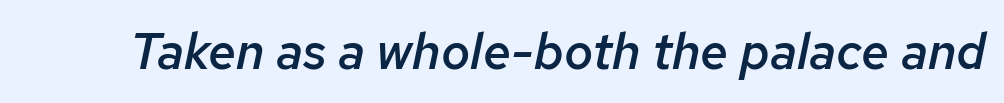
{"italic": "yes", "lean": "right", "slant_degrees": 12, "bold": "semi", "weight": "semibold", "width": "normal", "stroke_contrast": "low", "x_height": "medium", "monospaced": "no", "underline": "no", "letter_spacing": "normal", "letter_spacing_em": 0.0, "glyph_px": 50}
